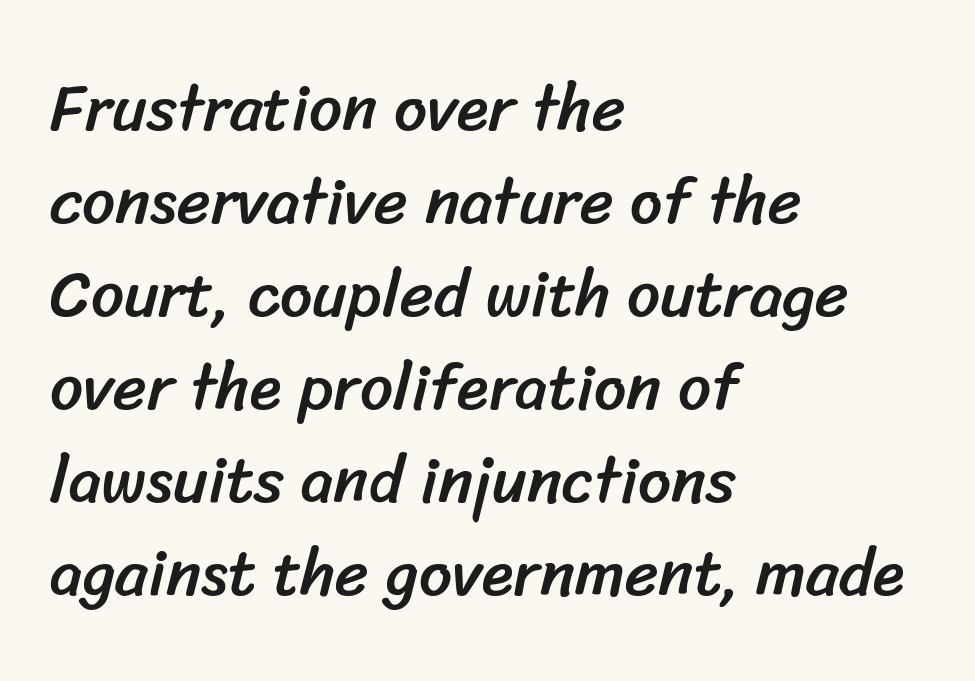
{"serif": "no", "width": "normal", "stroke_contrast": "low", "x_height": "medium", "monospaced": "no", "underline": "no", "align": "left", "line_spacing": "normal", "line_spacing_ratio": 1.43, "letter_spacing": "normal", "letter_spacing_em": 0.0, "glyph_px": 65}
